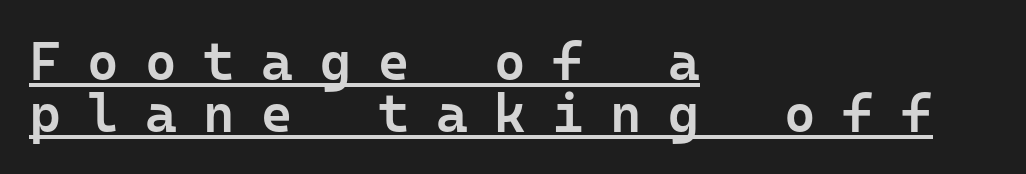
This sample has the even, mechanical cadence of fixed-width lettering. To sum up the face: it is a sans, with no serifs. Every stem runs plumb, perpendicular to the baseline. Caption: multi-line text, flush left, ragged right. Like a heading marked for emphasis, these lines bear an underscore.
